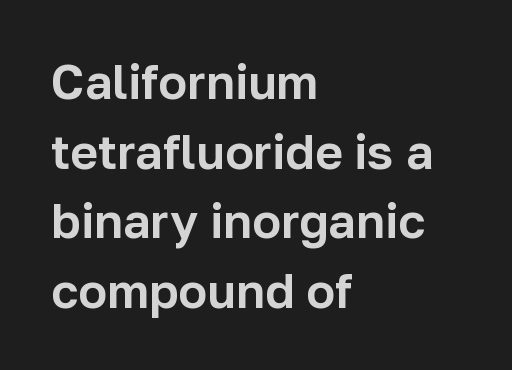
The image shows 48 px sans-serif type, upright; set left-aligned, normal line spacing (1.45x), normal letter spacing, not underlined; low stroke contrast and a medium x-height.
